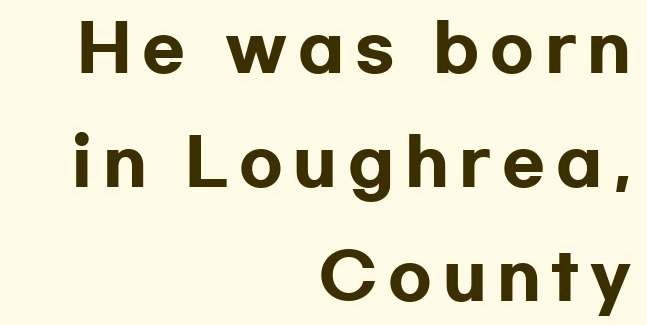
Q: Is the text bold? A: Yes.
Q: Is the text italic (slanted)? A: No, it is upright.
Q: Is the typeface a serif or a sans-serif typeface? A: Sans-serif.
Q: Is the text underlined? A: No.
Q: How is the paragraph aligned? A: Right-aligned.
Q: Width (condensed, normal, or wide)? A: Wide.
Q: Stroke contrast? A: Low.
Q: x-height? A: Medium.
Q: Monospaced? A: No.
